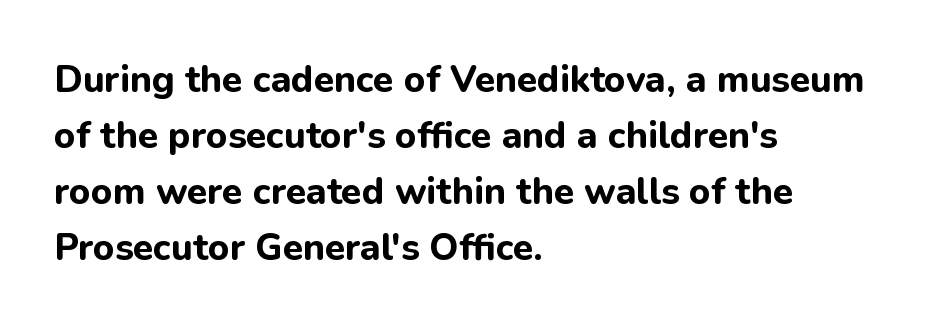
Q: Is the text bold? A: Yes.
Q: Is the text italic (slanted)? A: No, it is upright.
Q: Is the typeface a serif or a sans-serif typeface? A: Sans-serif.
Q: Is the text underlined? A: No.
Q: How is the paragraph aligned? A: Left-aligned.
Q: Is the spacing between letters normal or unusually wide? A: Normal.
Q: Is the spacing between lines tight, normal or loose? A: Normal.
Q: Width (condensed, normal, or wide)? A: Normal.
Q: Stroke contrast? A: Low.
Q: x-height? A: Medium.
Q: Monospaced? A: No.
